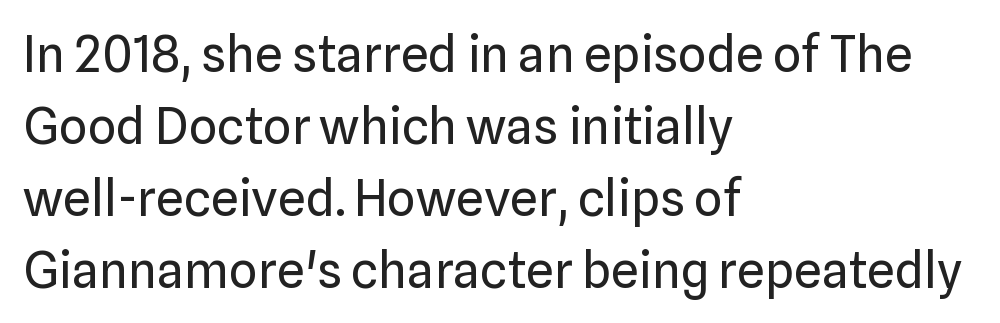
Bare-footed words on every line. A classic flush-left, rag-right setting is used for this passage. A typesetter would call this proportional, since set widths differ per character. Horizontal bands of white between lines are of average thickness. This rendering employs a face without finishing strokes, i.e., a sans-serif. Is this a heavy cut? Hardly; it is regular or lighter.
